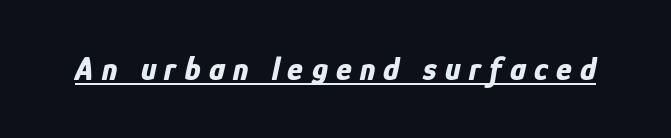
You'd pick this weight for a headline — it's a proper bold. The rendering applies a slant to the glyphs. Students, note that the glyphs here are deliberately spaced far apart. The face used here is proportionally spaced, like ordinary book or web type.
